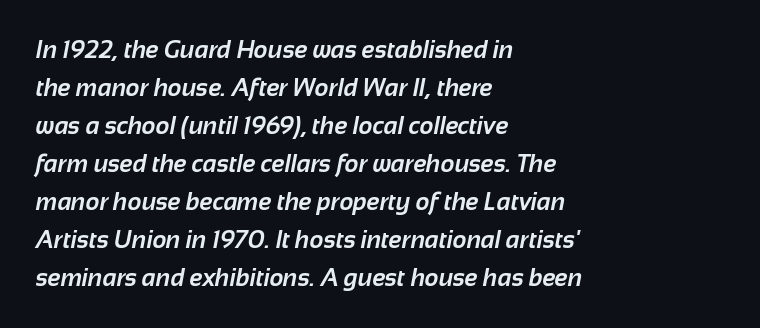
Honestly, there is no underline to notice here at all. Thick stems and heavy bowls — unmistakably bold. Line starts are locked; line ends wander. Leading: standard. There is no visible air inserted between adjacent glyphs.
